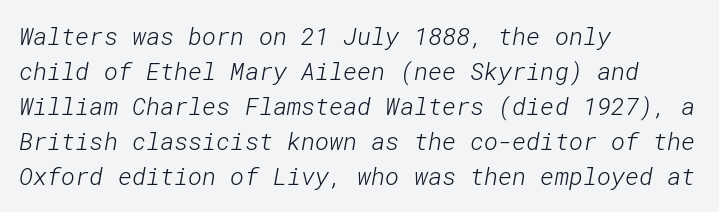
Underline: absent. The font sits on the lighter half of the weight spectrum, regular included. Regarding leading, the lines here are spaced in the standard way. Standard letterfit; no display-style spreading of the glyphs. Teacher's note: observe the even left margin — that is flush-left alignment.
